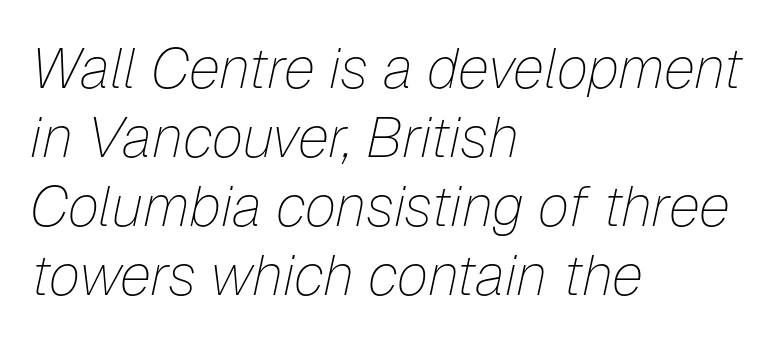
Q: Is the text bold? A: No.
Q: Is the text italic (slanted)? A: Yes, it leans right by about 12 degrees.
Q: Is the text underlined? A: No.
Q: How is the paragraph aligned? A: Left-aligned.
Q: Is the spacing between letters normal or unusually wide? A: Normal.
Q: Width (condensed, normal, or wide)? A: Normal.
Q: Stroke contrast? A: Low.
Q: x-height? A: Medium.
Q: Monospaced? A: No.
